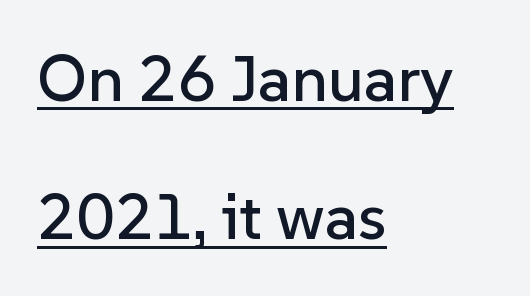
Q: Is the text italic (slanted)? A: No, it is upright.
Q: Is the typeface a serif or a sans-serif typeface? A: Sans-serif.
Q: Is the text underlined? A: Yes.
Q: How is the paragraph aligned? A: Left-aligned.
Q: Is the spacing between letters normal or unusually wide? A: Normal.
Q: Is the spacing between lines tight, normal or loose? A: Loose.
Q: Width (condensed, normal, or wide)? A: Normal.
Q: Stroke contrast? A: Low.
Q: x-height? A: Medium.
Q: Monospaced? A: No.
